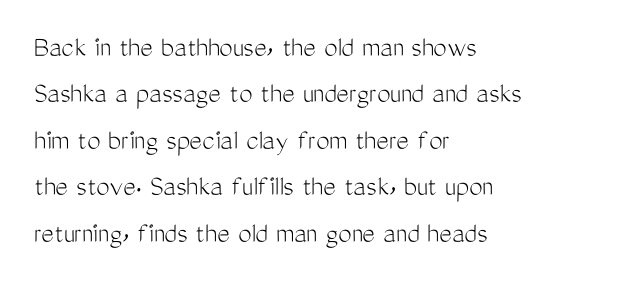
The image shows 30 px light, condensed sans-serif type, upright; set left-aligned, normal line spacing (1.55x), normal letter spacing, not underlined; medium stroke contrast and a medium x-height.
